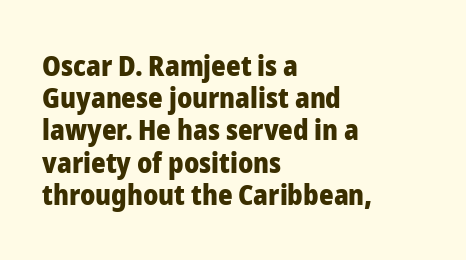
What's the leading like? Squeezed, with rows nearly overlapping. The tracking reads as untouched default to a designer's eye. Compared with an ordinary text face, these strokes are far heavier — a full bold. Honestly, there is no underline to notice here at all. The rendering uses natural spacing where letterforms have individual widths.
